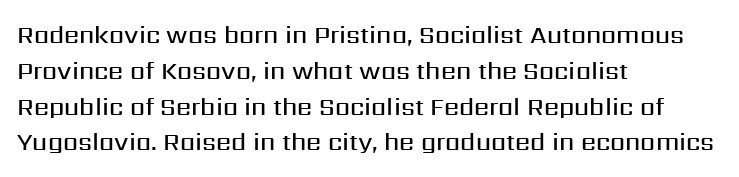
{"italic": "no", "bold": "semi", "underline": "no", "align": "left", "line_spacing": "normal", "line_spacing_ratio": 1.49, "letter_spacing": "normal", "letter_spacing_em": 0.0, "glyph_px": 24}
